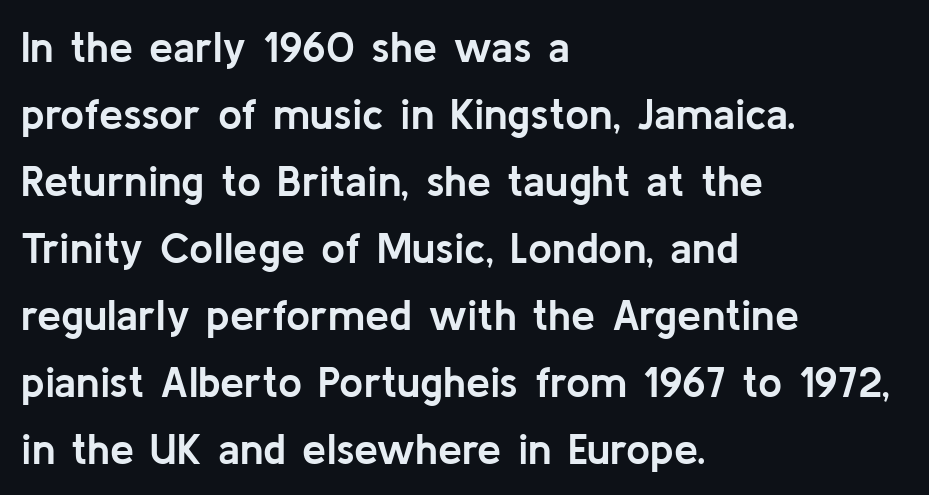
Left-aligned paragraph, ragged on the right. Plenty of ink on the page — the face is bold. These lines are composed in type without serifs. Looks like regular typesetting: each glyph gets only the width it needs.
